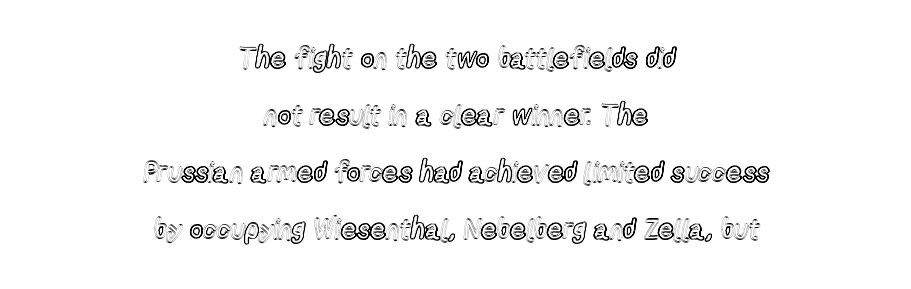
The image shows 28 px condensed type; set centered, loose line spacing (2.04x), normal letter spacing, not underlined; a medium x-height.
